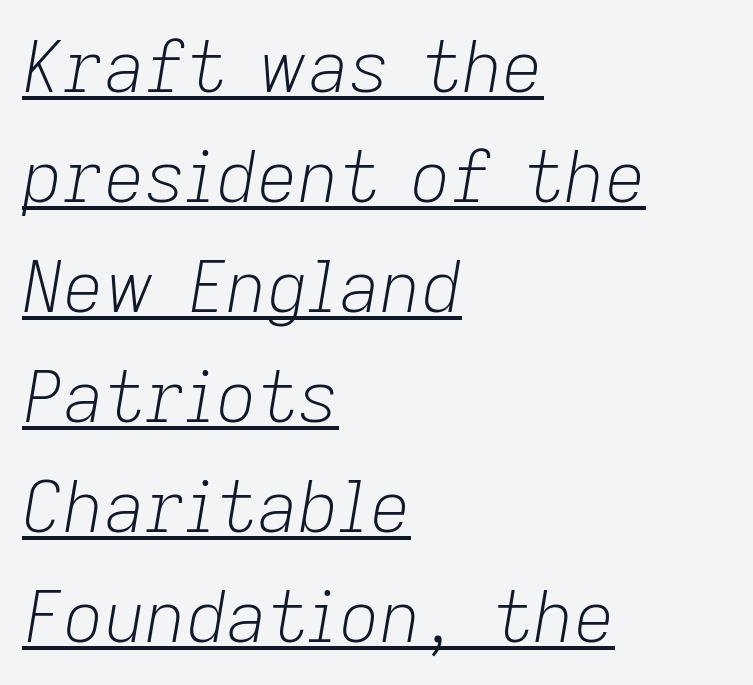
Each word holds together tightly as a unit, with standard inter-letter gaps. The lines sit at an ordinary, default distance from one another. The axis of the letterforms is tilted away from vertical. The typesetting does not lean heavy: it is not bold. A continuous stroke trails under the words, as in a hyperlink.
